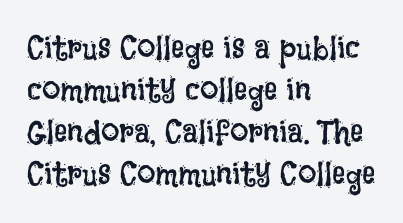
The image shows 33 px regular-weight, condensed type, upright; set left-aligned, normal line spacing (1.27x), normal letter spacing, not underlined; low stroke contrast and a large x-height.
